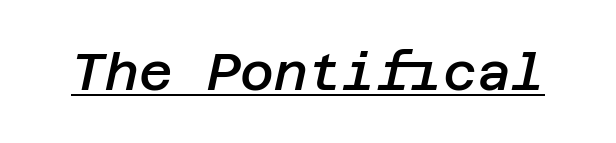
{"italic": "yes", "lean": "right", "slant_degrees": 12, "bold": "semi", "weight": "semibold", "width": "normal", "stroke_contrast": "low", "x_height": "large", "underline": "yes", "letter_spacing": "normal", "letter_spacing_em": 0.0, "glyph_px": 52}
